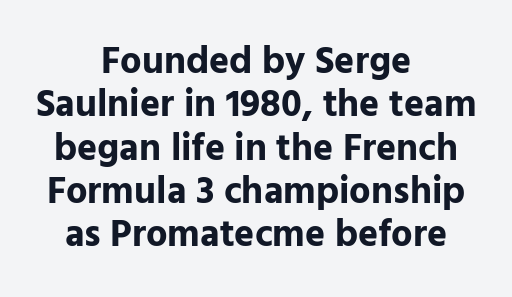
The image shows 38 px bold sans-serif type, upright; set centered, tight line spacing (1.14x), normal letter spacing, not underlined; low stroke contrast and a medium x-height.
